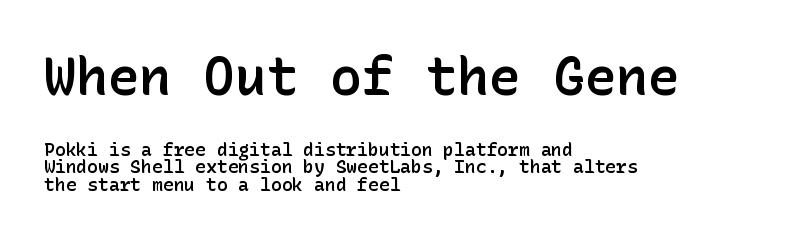
The image shows 53 px semibold sans-serif type, upright; set left-aligned, tight line spacing (0.97x), normal letter spacing, not underlined; the first (top) block is 2.94x larger; low stroke contrast and a medium x-height.
